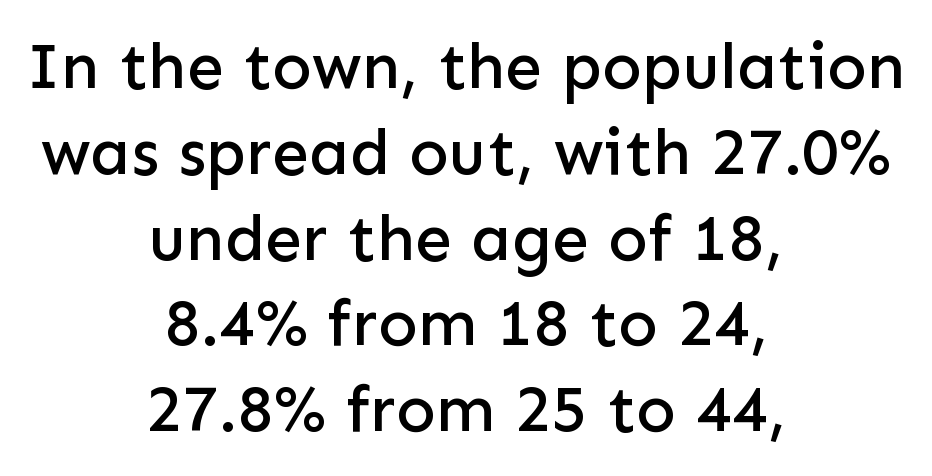
The image shows 66 px sans-serif type, upright; set centered, normal line spacing (1.3x), normal letter spacing, not underlined; low stroke contrast and a medium x-height.
